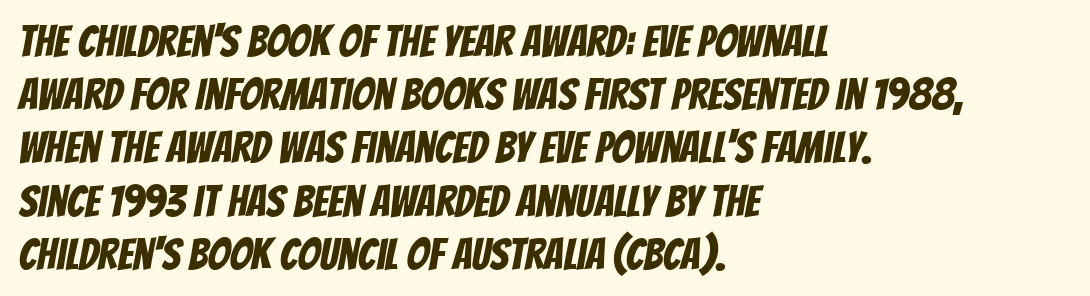
Characters follow at the spacing the type designer built in. Proportional: the letters do not fall into vertical columns. Examine the stroke ends and you'll find no serifs. The lines in this sample share a left origin and differ only in where they stop.
